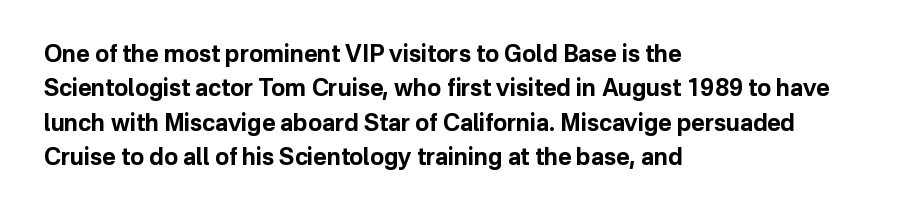
The image shows 23 px bold type, upright; set left-aligned, normal line spacing (1.5x), normal letter spacing, not underlined.
